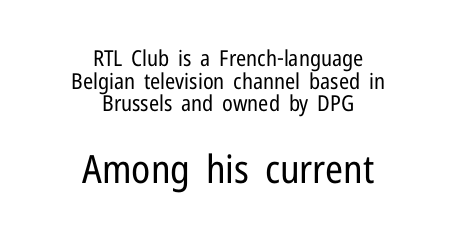
{"serif": "no", "italic": "no", "bold": "no", "weight": "regular", "width": "condensed", "stroke_contrast": "low", "x_height": "medium", "monospaced": "no", "underline": "no", "align": "center", "line_spacing": "tight", "line_spacing_ratio": 1.03, "letter_spacing": "normal", "letter_spacing_em": 0.0, "larger_block": "second", "size_ratio": 1.77, "glyph_px": 39}
